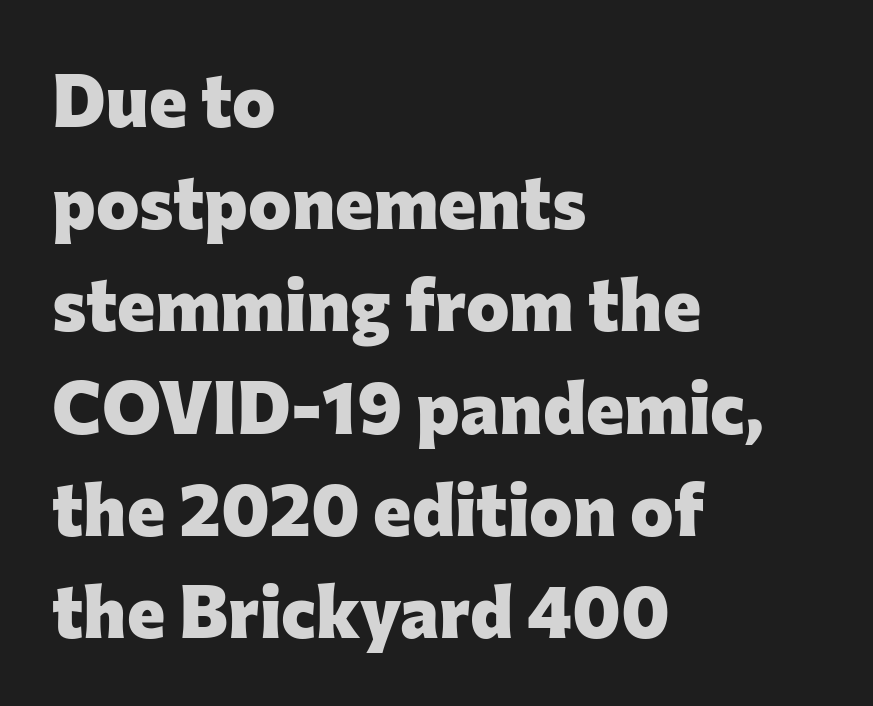
Q: Is the text bold? A: Yes.
Q: Is the text italic (slanted)? A: No, it is upright.
Q: Is the typeface a serif or a sans-serif typeface? A: Sans-serif.
Q: Is the text underlined? A: No.
Q: How is the paragraph aligned? A: Left-aligned.
Q: Is the spacing between letters normal or unusually wide? A: Normal.
Q: Is the spacing between lines tight, normal or loose? A: Normal.
Q: Width (condensed, normal, or wide)? A: Normal.
Q: Stroke contrast? A: Low.
Q: x-height? A: Medium.
Q: Monospaced? A: No.
